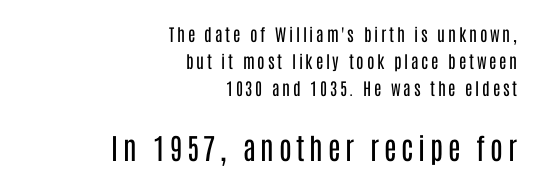
Q: Is the text bold? A: No.
Q: Is the text italic (slanted)? A: No, it is upright.
Q: Is the typeface a serif or a sans-serif typeface? A: Sans-serif.
Q: Is the text underlined? A: No.
Q: How is the paragraph aligned? A: Right-aligned.
Q: Is the spacing between lines tight, normal or loose? A: Normal.
Q: Which block of text is set in a larger size, the first (top) or the second (bottom)? A: The second (bottom) one.
Q: Width (condensed, normal, or wide)? A: Condensed.
Q: Stroke contrast? A: Low.
Q: x-height? A: Large.
Q: Monospaced? A: No.
